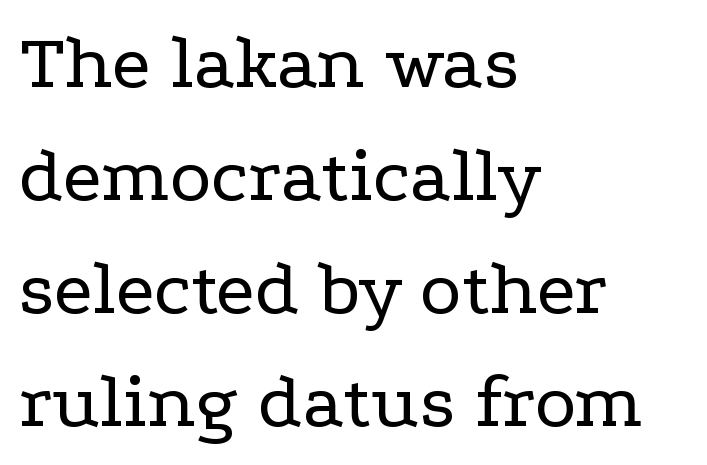
{"serif": "yes", "italic": "no", "bold": "no", "weight": "regular", "width": "wide", "stroke_contrast": "low", "x_height": "medium", "monospaced": "no", "underline": "no", "align": "left", "line_spacing": "normal", "line_spacing_ratio": 1.43, "letter_spacing": "normal", "letter_spacing_em": 0.0, "glyph_px": 79}
